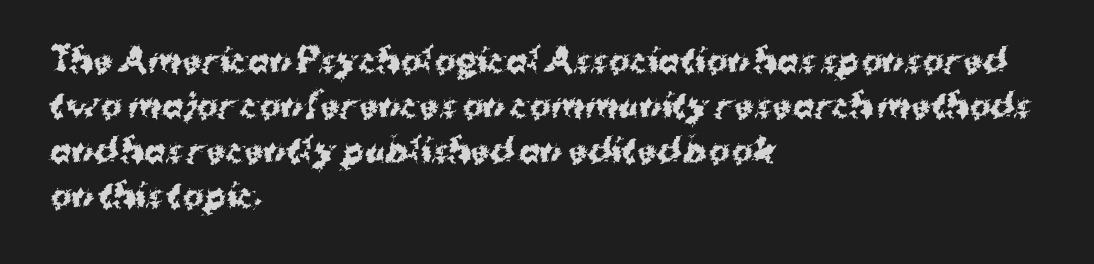
{"serif": "no", "bold": "yes", "weight": "bold", "width": "normal", "stroke_contrast": "medium", "x_height": "medium", "monospaced": "no", "underline": "no", "align": "left", "line_spacing": "normal", "line_spacing_ratio": 1.41, "letter_spacing": "normal", "letter_spacing_em": 0.0, "glyph_px": 32}
